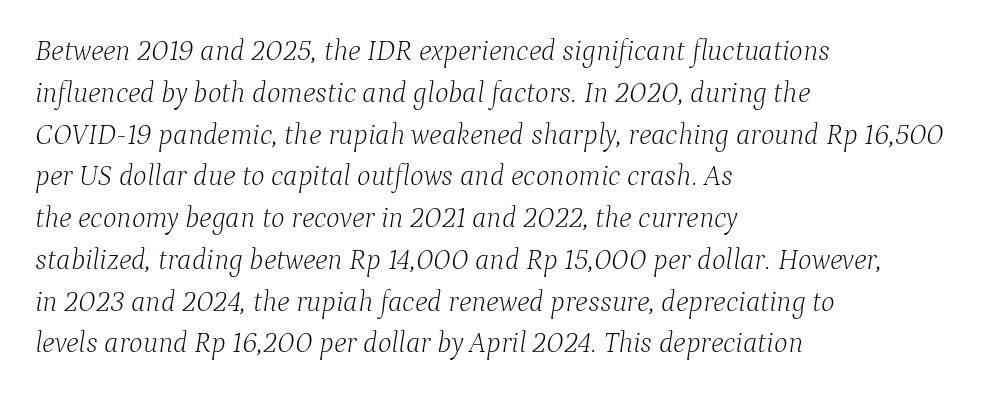
{"serif": "yes", "italic": "yes", "lean": "right", "slant_degrees": 9, "bold": "no", "weight": "light", "width": "normal", "stroke_contrast": "low", "x_height": "medium", "monospaced": "no", "underline": "no", "align": "left", "line_spacing": "normal", "line_spacing_ratio": 1.44, "letter_spacing": "normal", "letter_spacing_em": 0.0, "glyph_px": 29}
